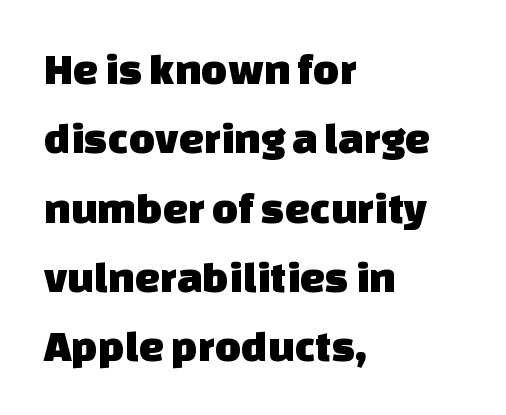
The image shows 45 px sans-serif type; set left-aligned, normal line spacing (1.54x), normal letter spacing, not underlined; low stroke contrast and a large x-height.
